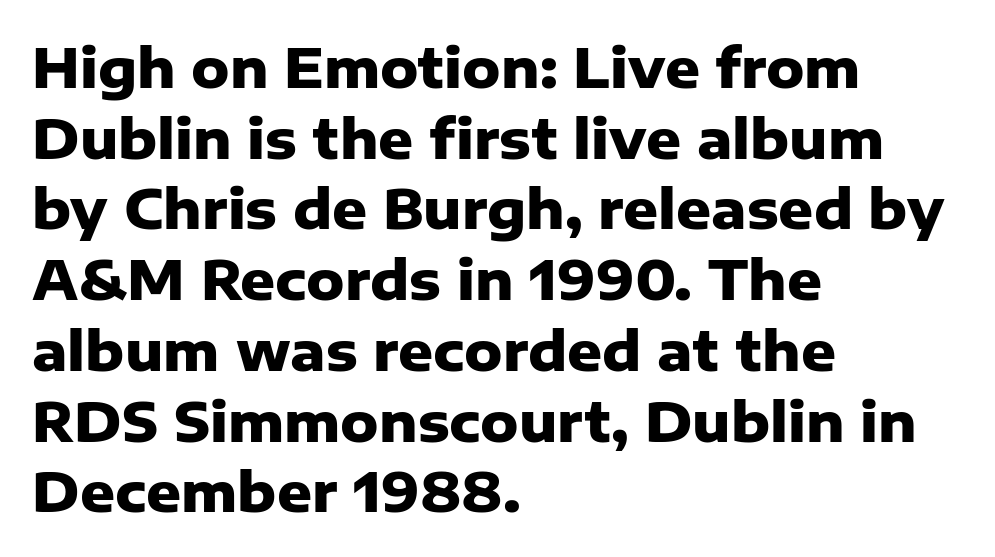
The image shows 54 px heavy sans-serif type, upright; set left-aligned, normal line spacing (1.31x), normal letter spacing, not underlined; low stroke contrast and a medium x-height.
